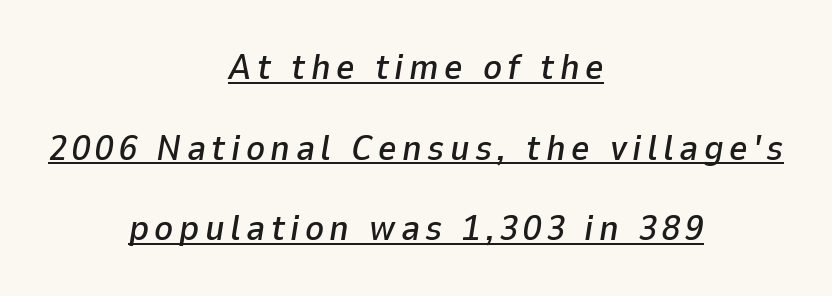
Q: Is the text italic (slanted)? A: Yes, it leans right by about 9 degrees.
Q: Is the text underlined? A: Yes.
Q: How is the paragraph aligned? A: Centered.
Q: Is the spacing between lines tight, normal or loose? A: Loose.
Q: Width (condensed, normal, or wide)? A: Normal.
Q: Stroke contrast? A: Low.
Q: x-height? A: Medium.
Q: Monospaced? A: No.
